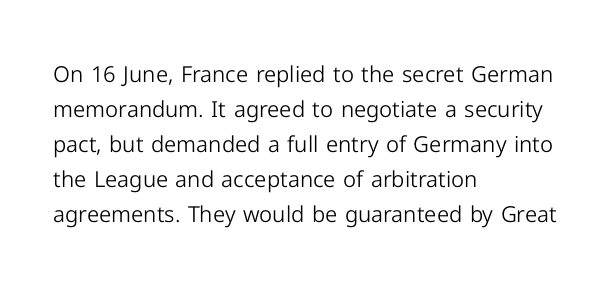
Every stem runs plumb, perpendicular to the baseline. Ink coverage per letter is moderate at most. Does extra space separate the letters? No, they use regular spacing. Line starts are locked; line ends wander. If you measured baseline to baseline, you'd find a middling distance.
